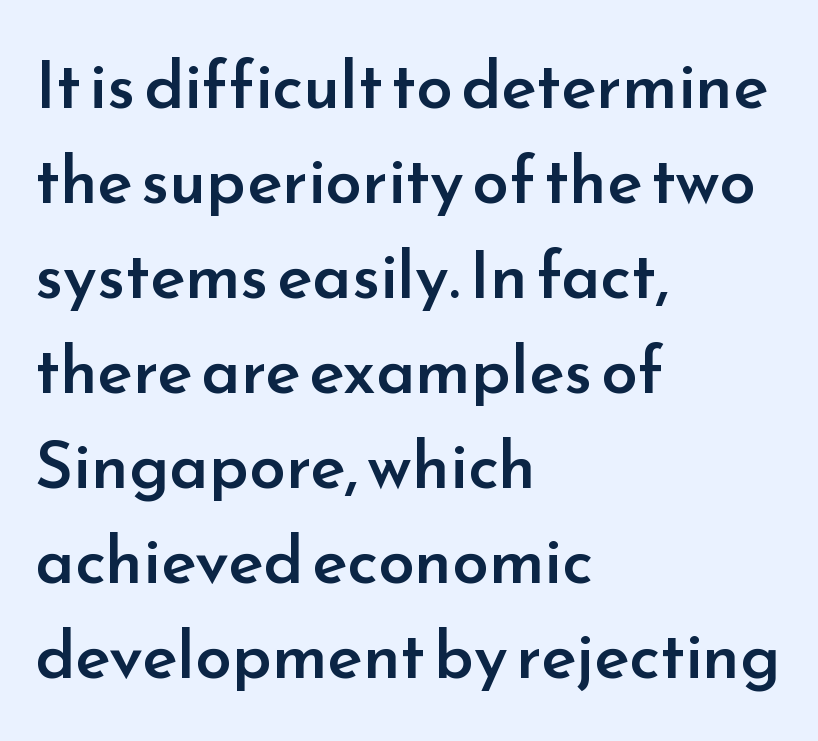
Q: Is the text bold? A: Semi-bold.
Q: Is the text italic (slanted)? A: No, it is upright.
Q: Is the typeface a serif or a sans-serif typeface? A: Sans-serif.
Q: Is the text underlined? A: No.
Q: How is the paragraph aligned? A: Left-aligned.
Q: Is the spacing between letters normal or unusually wide? A: Normal.
Q: Is the spacing between lines tight, normal or loose? A: Normal.
Q: Width (condensed, normal, or wide)? A: Normal.
Q: Stroke contrast? A: Low.
Q: x-height? A: Small.
Q: Monospaced? A: No.
